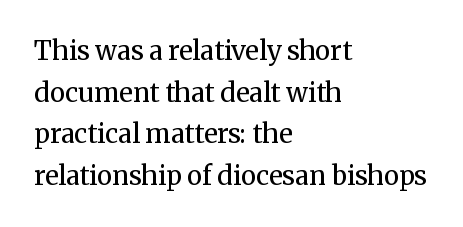
{"italic": "no", "bold": "no", "underline": "no", "align": "left", "line_spacing": "normal", "line_spacing_ratio": 1.6, "letter_spacing": "normal", "letter_spacing_em": 0.0, "glyph_px": 26}
